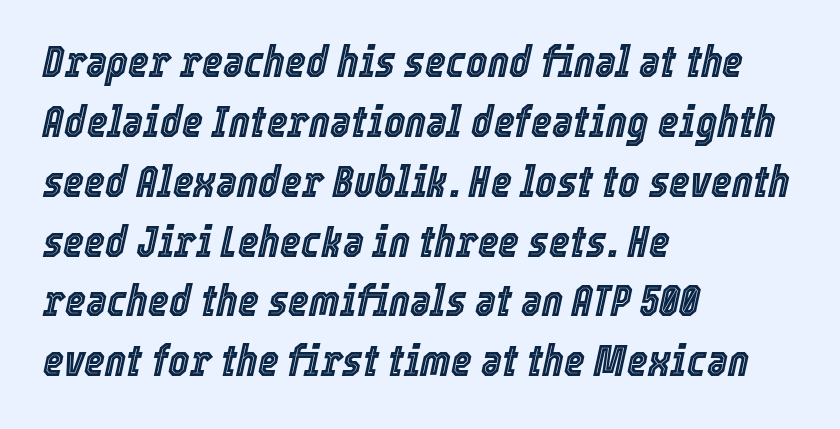
The image shows 45 px condensed type, italic (leaning right); set left-aligned, normal line spacing (1.33x), normal letter spacing, not underlined; a medium x-height.
